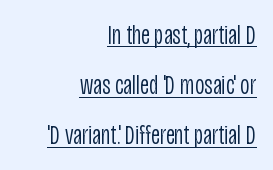
You could not count columns in this text — the font is proportionally spaced. These glyphs show unthickened strokes, regular width or finer. The text block is weighted toward the right margin, trailing off unevenly leftward. No extra tracking has been applied to these lines. In terms of posture, this sample is upright.
